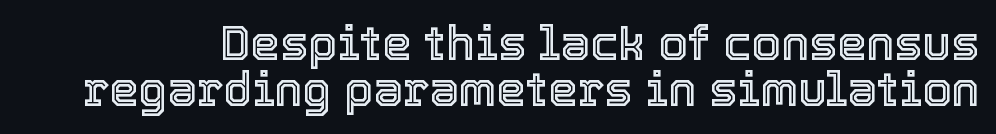
The image shows 47 px text type, upright; set tight line spacing (0.98x), normal letter spacing, not underlined; a medium x-height.
